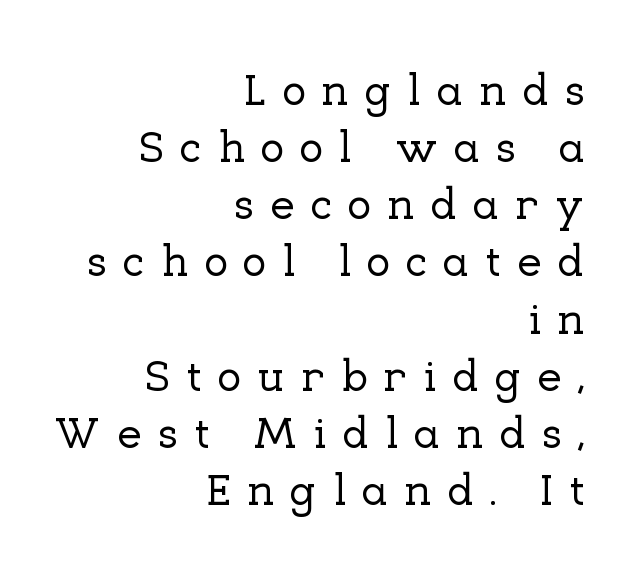
Q: Is the text italic (slanted)? A: No, it is upright.
Q: Is the typeface a serif or a sans-serif typeface? A: Serif.
Q: Is the text underlined? A: No.
Q: How is the paragraph aligned? A: Right-aligned.
Q: Is the spacing between letters normal or unusually wide? A: Unusually wide.
Q: Is the spacing between lines tight, normal or loose? A: Normal.
Q: Width (condensed, normal, or wide)? A: Normal.
Q: Stroke contrast? A: Low.
Q: x-height? A: Medium.
Q: Monospaced? A: No.
